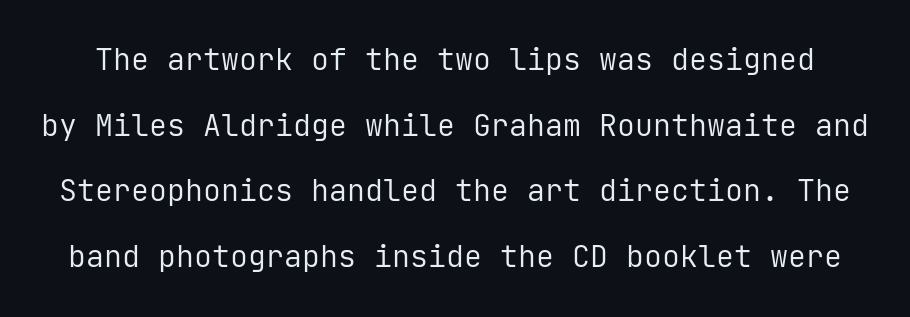
Q: Is the text bold? A: No.
Q: Is the text italic (slanted)? A: No, it is upright.
Q: Is the typeface a serif or a sans-serif typeface? A: Sans-serif.
Q: Is the text underlined? A: No.
Q: Is the spacing between letters normal or unusually wide? A: Normal.
Q: Is the spacing between lines tight, normal or loose? A: Loose.
Q: Width (condensed, normal, or wide)? A: Normal.
Q: Stroke contrast? A: Low.
Q: x-height? A: Medium.
Q: Monospaced? A: Yes.
